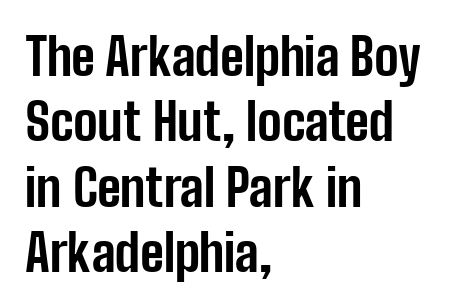
Q: Is the text bold? A: Yes.
Q: Is the text italic (slanted)? A: No, it is upright.
Q: Is the typeface a serif or a sans-serif typeface? A: Sans-serif.
Q: Is the text underlined? A: No.
Q: How is the paragraph aligned? A: Left-aligned.
Q: Is the spacing between letters normal or unusually wide? A: Normal.
Q: Is the spacing between lines tight, normal or loose? A: Normal.
Q: Width (condensed, normal, or wide)? A: Condensed.
Q: Stroke contrast? A: Low.
Q: x-height? A: Medium.
Q: Monospaced? A: No.
